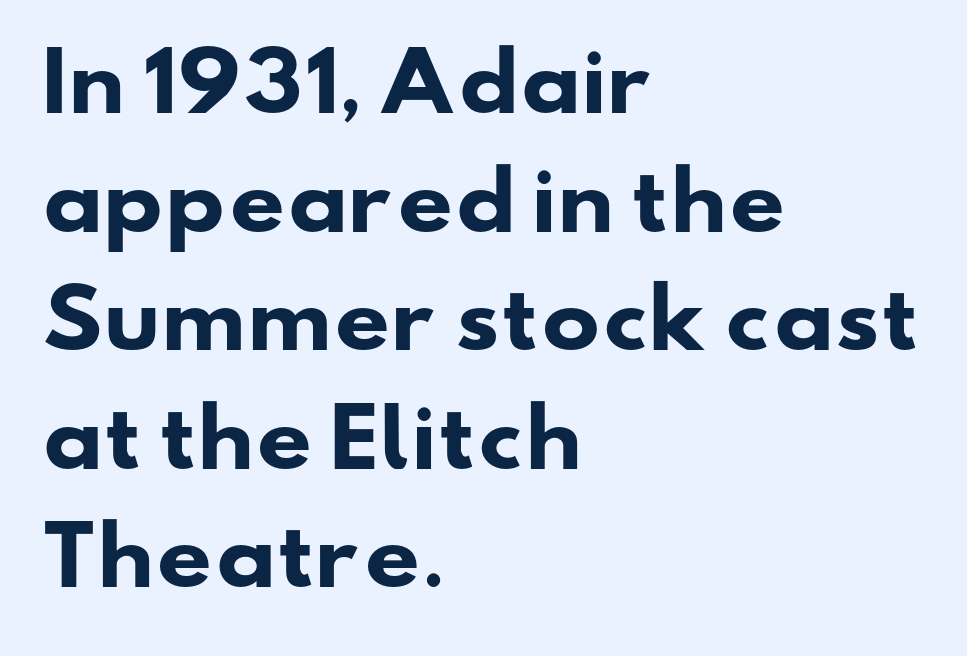
The rendering uses natural spacing where letterforms have individual widths. Look at the bottom of the vertical strokes: they stop flat, with no serifs. Vertically, the passage feels balanced, rows spaced as you'd expect. The words here are not underlined. The sample has been set heavy, in full bold. This sample is left-justified, so line endings fall wherever the words run out.
